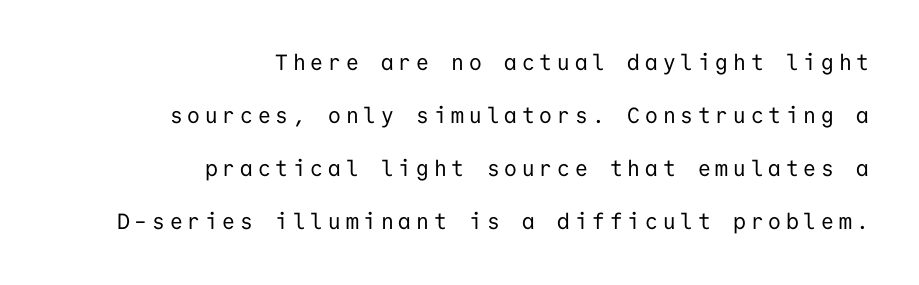
{"italic": "no", "bold": "no", "underline": "no", "align": "right", "line_spacing": "loose", "line_spacing_ratio": 2.41, "letter_spacing": "wide", "letter_spacing_em": 0.22, "glyph_px": 22}
